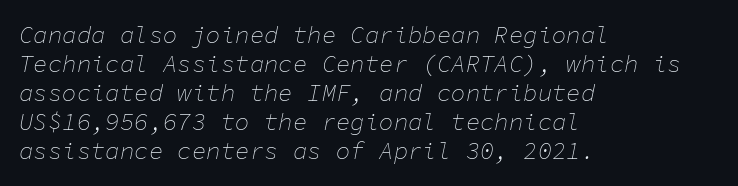
Q: Is the text bold? A: No.
Q: Is the text italic (slanted)? A: Yes, it leans right by about 11 degrees.
Q: Is the text underlined? A: No.
Q: How is the paragraph aligned? A: Left-aligned.
Q: Is the spacing between letters normal or unusually wide? A: Normal.
